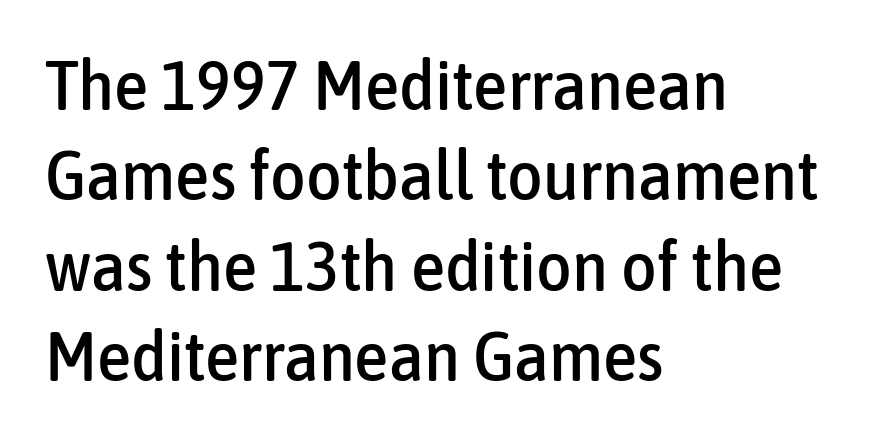
Is the letter spacing exaggerated? No — it looks like the ordinary default. Proportional: the letters do not fall into vertical columns. Ordinary non-slanted type is in use. Each new line begins a customary step beneath the previous one. The typeface chosen for these lines omits serifs.
